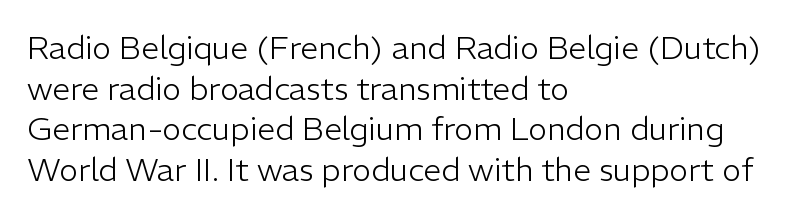
{"serif": "no", "italic": "no", "bold": "no", "weight": "light", "width": "normal", "stroke_contrast": "low", "x_height": "medium", "monospaced": "no", "underline": "no", "align": "left", "line_spacing": "normal", "line_spacing_ratio": 1.27, "letter_spacing": "normal", "letter_spacing_em": 0.0, "glyph_px": 32}
